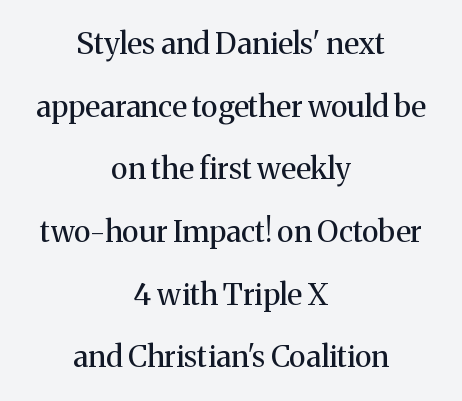
{"serif": "yes", "italic": "no", "bold": "no", "weight": "regular", "width": "normal", "stroke_contrast": "medium", "x_height": "medium", "monospaced": "no", "underline": "no", "align": "center", "line_spacing": "loose", "line_spacing_ratio": 2.09, "letter_spacing": "normal", "letter_spacing_em": 0.0, "glyph_px": 30}
